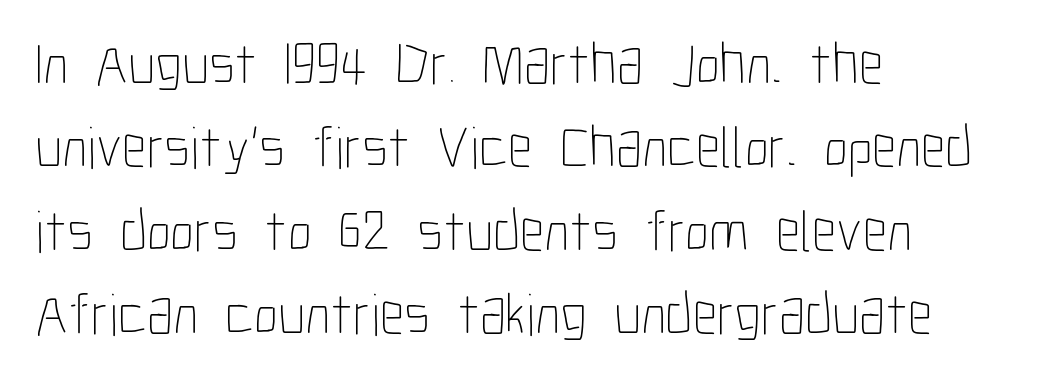
Q: Is the text bold? A: No.
Q: Is the text italic (slanted)? A: No, it is upright.
Q: Is the text underlined? A: No.
Q: How is the paragraph aligned? A: Left-aligned.
Q: Is the spacing between letters normal or unusually wide? A: Normal.
Q: Is the spacing between lines tight, normal or loose? A: Normal.
Q: Width (condensed, normal, or wide)? A: Condensed.
Q: Stroke contrast? A: Low.
Q: x-height? A: Medium.
Q: Monospaced? A: No.
